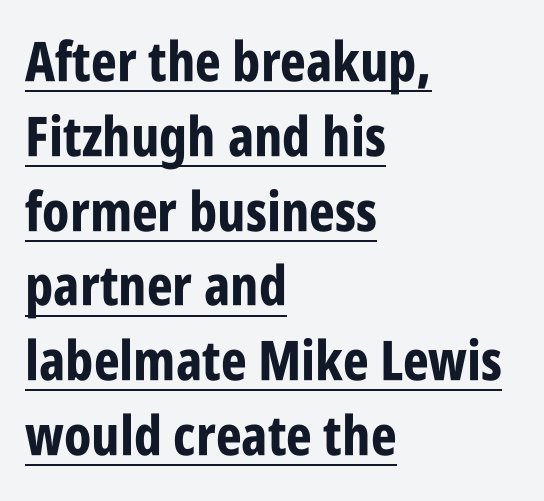
{"serif": "no", "italic": "no", "bold": "yes", "weight": "bold", "width": "condensed", "stroke_contrast": "low", "x_height": "large", "monospaced": "no", "underline": "yes", "align": "left", "line_spacing": "normal", "line_spacing_ratio": 1.36, "letter_spacing": "normal", "letter_spacing_em": 0.0, "glyph_px": 55}
